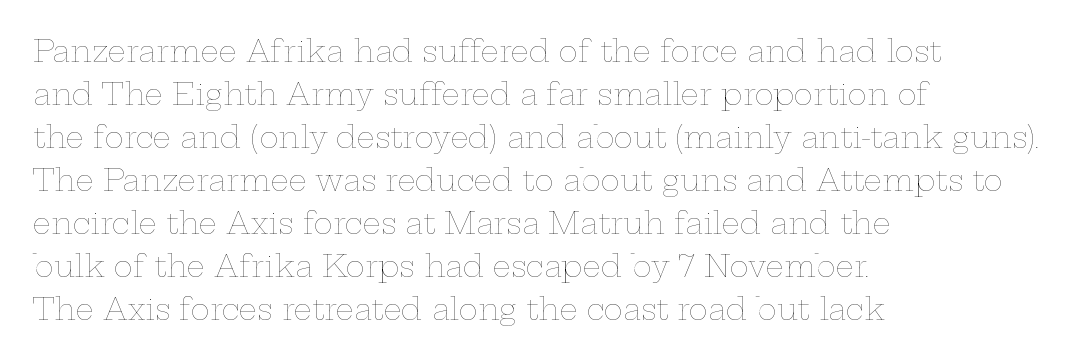
{"italic": "no", "bold": "no", "weight": "thin", "width": "wide", "stroke_contrast": "low", "x_height": "medium", "monospaced": "no", "underline": "no", "align": "left", "line_spacing": "normal", "line_spacing_ratio": 1.48, "letter_spacing": "normal", "letter_spacing_em": 0.0, "glyph_px": 29}
